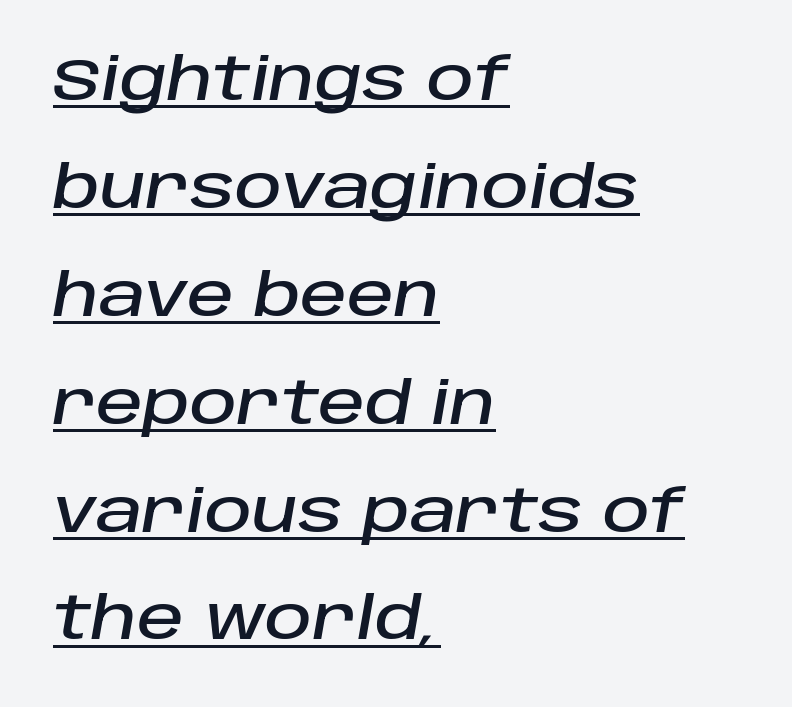
Q: Is the text italic (slanted)? A: Yes, it leans right by about 10 degrees.
Q: Is the text underlined? A: Yes.
Q: How is the paragraph aligned? A: Left-aligned.
Q: Is the spacing between letters normal or unusually wide? A: Normal.
Q: Width (condensed, normal, or wide)? A: Normal.
Q: Stroke contrast? A: Low.
Q: x-height? A: Large.
Q: Monospaced? A: No.
